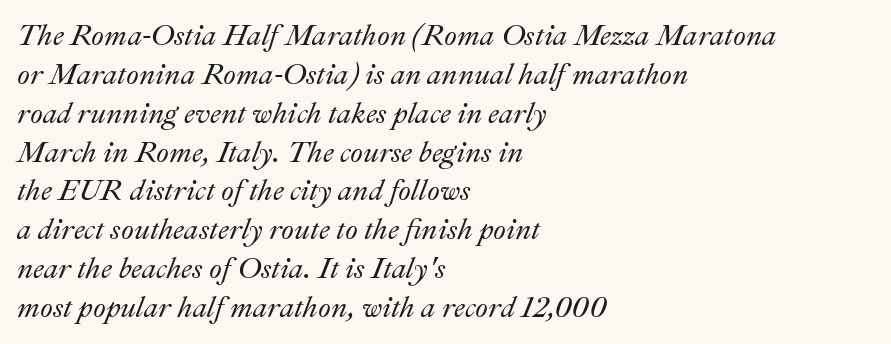
Q: Is the text italic (slanted)? A: Yes, it leans right by about 22 degrees.
Q: Is the text underlined? A: No.
Q: How is the paragraph aligned? A: Left-aligned.
Q: Is the spacing between letters normal or unusually wide? A: Normal.
Q: Is the spacing between lines tight, normal or loose? A: Normal.
Q: Width (condensed, normal, or wide)? A: Normal.
Q: Stroke contrast? A: Medium.
Q: x-height? A: Small.
Q: Monospaced? A: No.
